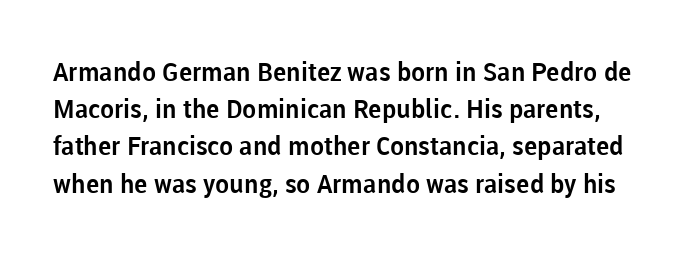
{"italic": "no", "underline": "no", "line_spacing": "normal", "line_spacing_ratio": 1.43, "letter_spacing": "normal", "letter_spacing_em": 0.0, "glyph_px": 26}
